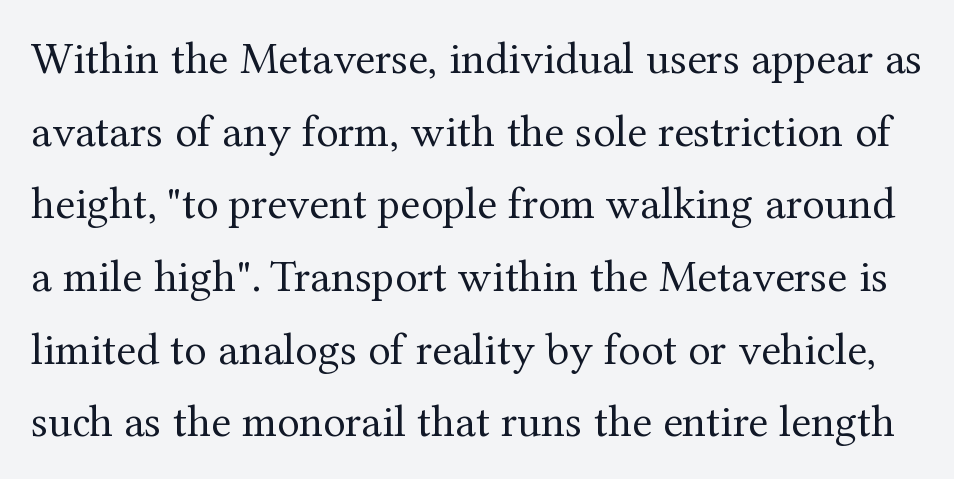
The face used here is seriffed, in the tradition of book romans. Posture: straight, roman, zero tilt. The glyphs are unaccompanied by any horizontal stroke below them. These lines keep a tight, regular rhythm from letter to letter. Summary of vertical rhythm: regular, with standard interline spacing. The rendering uses natural spacing where letterforms have individual widths.
